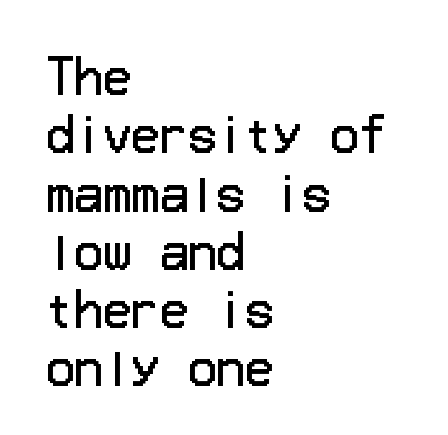
The image shows 47 px regular-weight sans-serif type, upright; set left-aligned, line spacing 1.24x, normal letter spacing, not underlined; low stroke contrast and a medium x-height.
